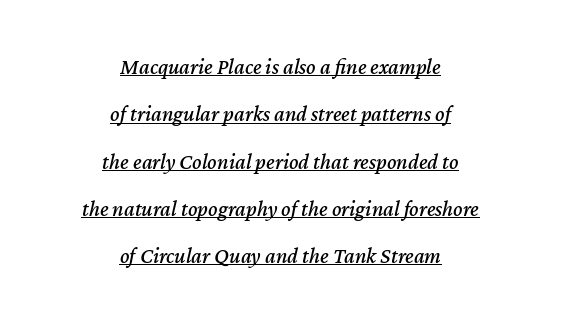
Q: Is the text italic (slanted)? A: Yes, it leans right by about 12 degrees.
Q: Is the text underlined? A: Yes.
Q: How is the paragraph aligned? A: Centered.
Q: Is the spacing between letters normal or unusually wide? A: Normal.
Q: Is the spacing between lines tight, normal or loose? A: Loose.
